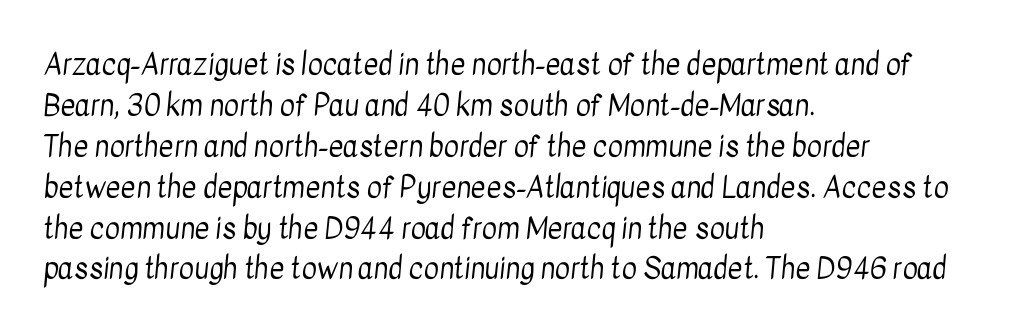
{"serif": "no", "bold": "no", "weight": "regular", "width": "condensed", "stroke_contrast": "low", "x_height": "medium", "monospaced": "no", "underline": "no", "align": "left", "line_spacing": "normal", "line_spacing_ratio": 1.41, "letter_spacing": "normal", "letter_spacing_em": 0.0, "glyph_px": 29}
